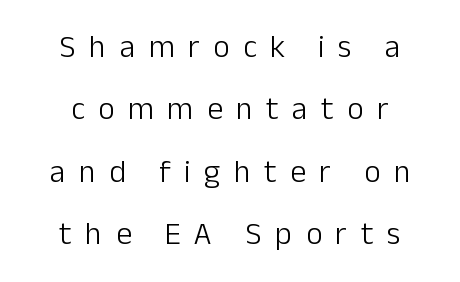
Q: Is the text bold? A: No.
Q: Is the text italic (slanted)? A: No, it is upright.
Q: Is the typeface a serif or a sans-serif typeface? A: Sans-serif.
Q: Is the text underlined? A: No.
Q: How is the paragraph aligned? A: Centered.
Q: Is the spacing between letters normal or unusually wide? A: Unusually wide.
Q: Is the spacing between lines tight, normal or loose? A: Loose.
Q: Width (condensed, normal, or wide)? A: Normal.
Q: Stroke contrast? A: Low.
Q: x-height? A: Medium.
Q: Monospaced? A: No.
